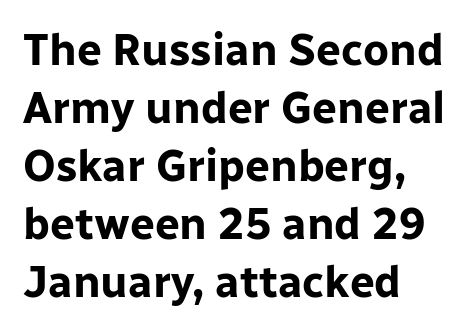
Q: Is the text bold? A: Yes.
Q: Is the text italic (slanted)? A: No, it is upright.
Q: Is the typeface a serif or a sans-serif typeface? A: Sans-serif.
Q: Is the text underlined? A: No.
Q: How is the paragraph aligned? A: Left-aligned.
Q: Is the spacing between letters normal or unusually wide? A: Normal.
Q: Is the spacing between lines tight, normal or loose? A: Normal.
Q: Width (condensed, normal, or wide)? A: Normal.
Q: Stroke contrast? A: Low.
Q: x-height? A: Medium.
Q: Monospaced? A: No.
